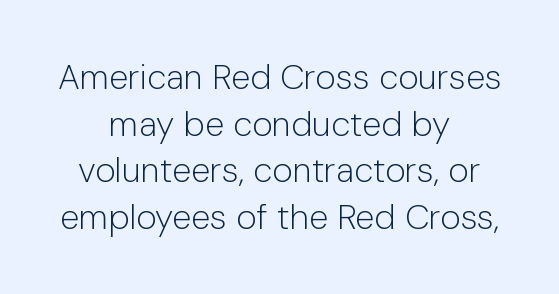
Weight class: somewhere from thin through regular. Decoration check: the copy has no underline. These lines are composed in type without serifs. The face used here is proportionally spaced, like ordinary book or web type.
